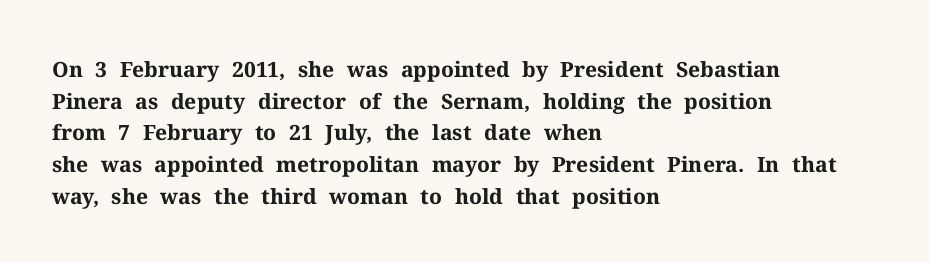
Q: Is the text bold? A: Yes.
Q: Is the text italic (slanted)? A: No, it is upright.
Q: Is the text underlined? A: No.
Q: How is the paragraph aligned? A: Left-aligned.
Q: Is the spacing between letters normal or unusually wide? A: Normal.
Q: Is the spacing between lines tight, normal or loose? A: Normal.
